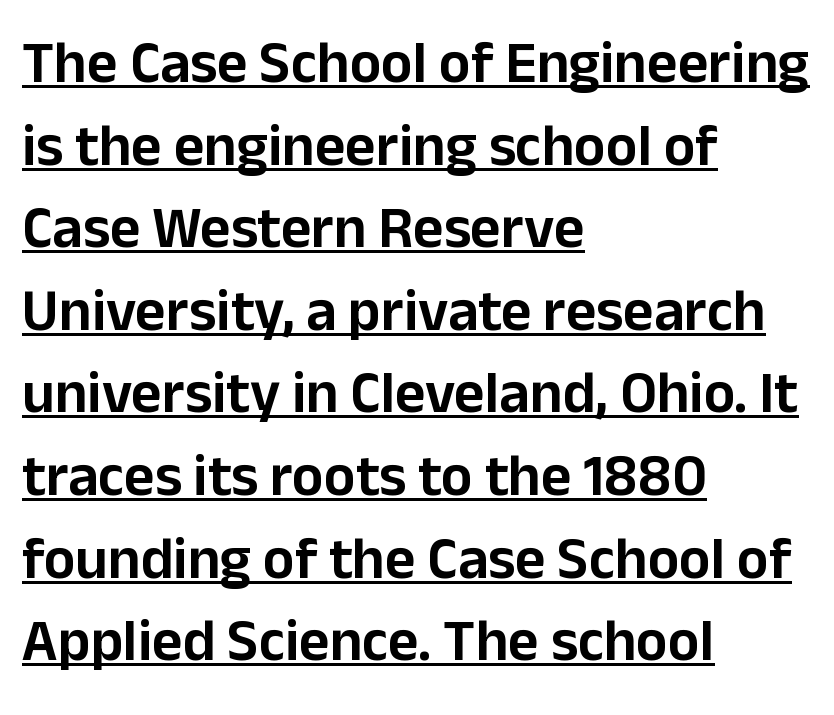
Q: Is the text italic (slanted)? A: No, it is upright.
Q: Is the typeface a serif or a sans-serif typeface? A: Sans-serif.
Q: Is the text underlined? A: Yes.
Q: How is the paragraph aligned? A: Left-aligned.
Q: Is the spacing between letters normal or unusually wide? A: Normal.
Q: Is the spacing between lines tight, normal or loose? A: Normal.
Q: Width (condensed, normal, or wide)? A: Normal.
Q: Stroke contrast? A: Low.
Q: x-height? A: Medium.
Q: Monospaced? A: No.
